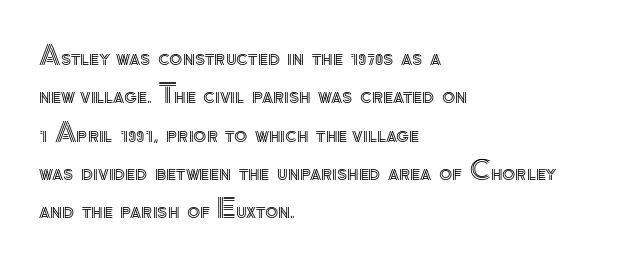
Q: Is the text italic (slanted)? A: No, it is upright.
Q: Is the text underlined? A: No.
Q: How is the paragraph aligned? A: Left-aligned.
Q: Is the spacing between letters normal or unusually wide? A: Normal.
Q: Is the spacing between lines tight, normal or loose? A: Normal.
